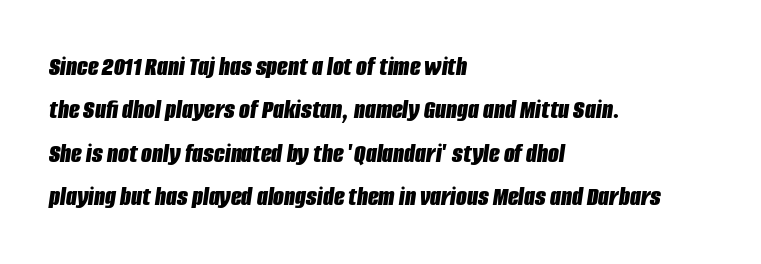
Every row of glyphs begins at an identical x-position on the left. Words float on clear page, feet unadorned. The rows are spaced the way most documents space them. Tracking here is standard; glyphs follow each other at the usual distance. The letters advance in unequal steps, a hallmark of proportional type.
